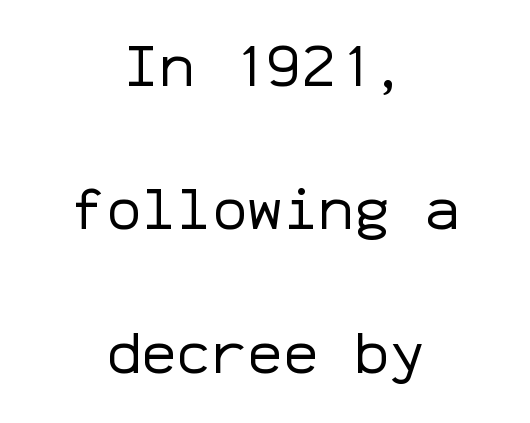
The image shows 59 px regular-weight sans-serif type, upright, monospaced; set centered, loose line spacing (2.43x), normal letter spacing, not underlined; low stroke contrast and a medium x-height.
